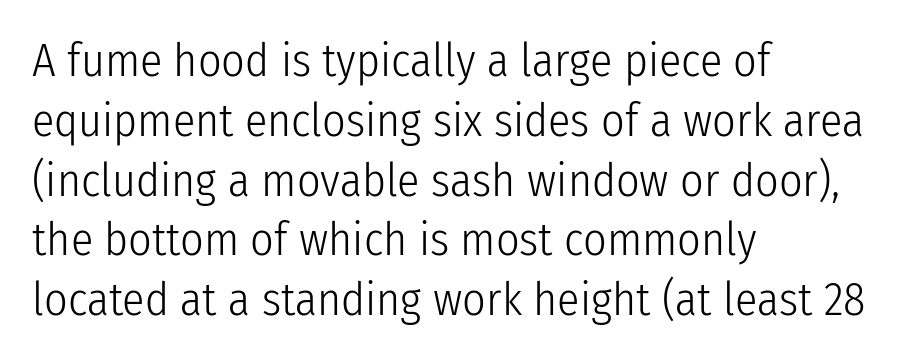
{"serif": "no", "italic": "no", "bold": "no", "weight": "light", "width": "condensed", "stroke_contrast": "low", "x_height": "medium", "monospaced": "no", "underline": "no", "align": "left", "line_spacing": "normal", "line_spacing_ratio": 1.3, "letter_spacing": "normal", "letter_spacing_em": 0.0, "glyph_px": 46}
